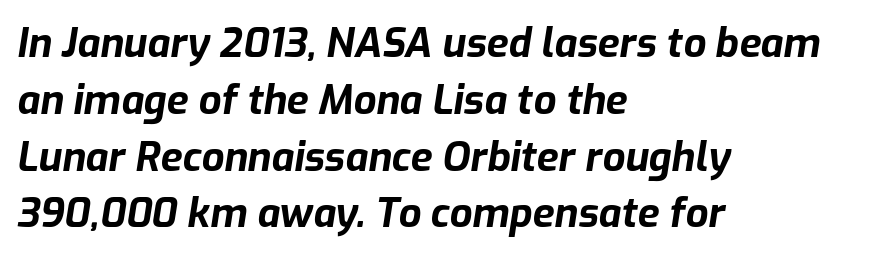
The image shows 40 px bold type, italic (leaning right); set left-aligned, normal line spacing (1.42x), normal letter spacing, not underlined; low stroke contrast and a medium x-height.
